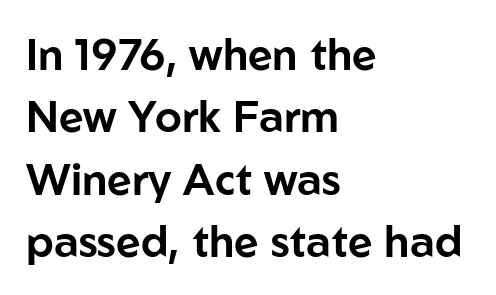
Q: Is the text italic (slanted)? A: No, it is upright.
Q: Is the typeface a serif or a sans-serif typeface? A: Sans-serif.
Q: Is the text underlined? A: No.
Q: How is the paragraph aligned? A: Left-aligned.
Q: Is the spacing between letters normal or unusually wide? A: Normal.
Q: Is the spacing between lines tight, normal or loose? A: Normal.
Q: Width (condensed, normal, or wide)? A: Normal.
Q: Stroke contrast? A: Low.
Q: x-height? A: Medium.
Q: Monospaced? A: No.
